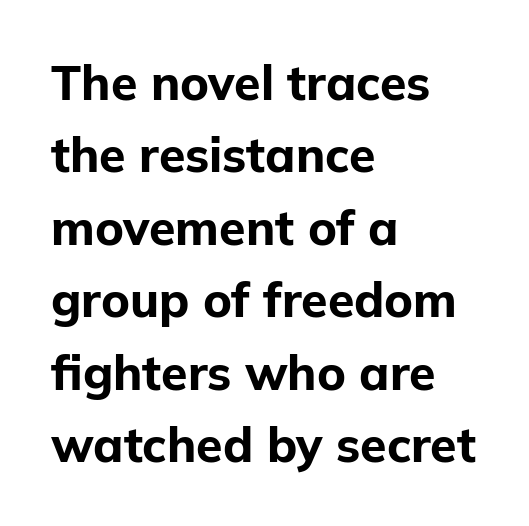
The image shows 48 px bold sans-serif type, upright; set left-aligned, normal line spacing (1.51x), normal letter spacing, not underlined; low stroke contrast and a medium x-height.
